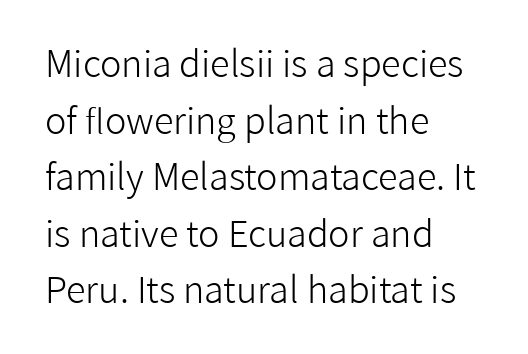
The image shows 36 px light sans-serif type, upright; set left-aligned, normal line spacing (1.57x), normal letter spacing, not underlined; low stroke contrast and a medium x-height.
